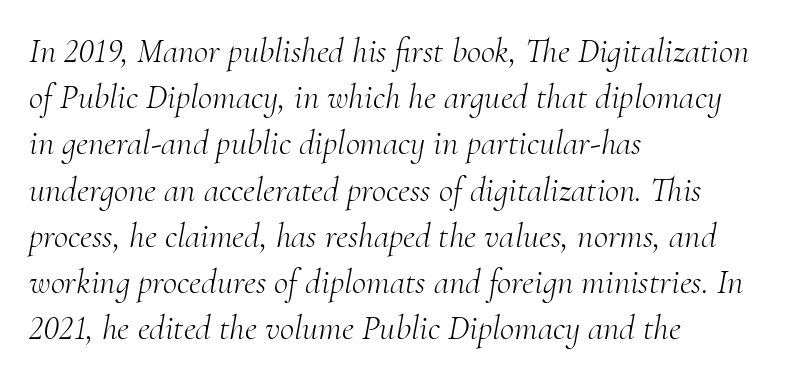
Character widths vary here, with narrow letters taking less room than wide ones. You can tell from the footed stems that serif type was used. Between one letter and the next there's only the usual sliver of space. Posture: slanted. A bare baseline throughout the passage. Students, observe: this is what conventionally led text looks like.
